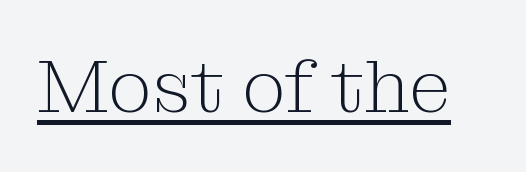
Q: Is the text bold? A: No.
Q: Is the text italic (slanted)? A: No, it is upright.
Q: Is the typeface a serif or a sans-serif typeface? A: Serif.
Q: Is the text underlined? A: Yes.
Q: Is the spacing between letters normal or unusually wide? A: Normal.
Q: Width (condensed, normal, or wide)? A: Normal.
Q: Stroke contrast? A: Medium.
Q: x-height? A: Medium.
Q: Monospaced? A: No.
